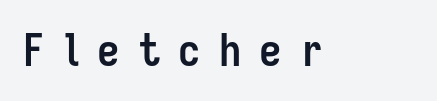
A typesetter would call this proportional, since set widths differ per character. Does extra space separate the letters? Yes, quite a lot of it. Heft: maximum for text — a bold. Just letters on the line, the space beneath them empty. The glyphs in this specimen are sans serif. Upright lettering throughout.
